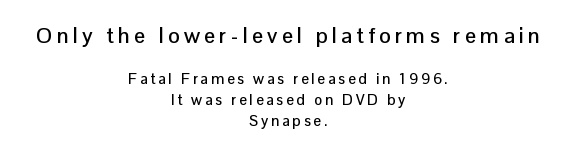
Q: Is the text italic (slanted)? A: No, it is upright.
Q: Is the text underlined? A: No.
Q: How is the paragraph aligned? A: Centered.
Q: Is the spacing between lines tight, normal or loose? A: Normal.
Q: Which block of text is set in a larger size, the first (top) or the second (bottom)? A: The first (top) one.
